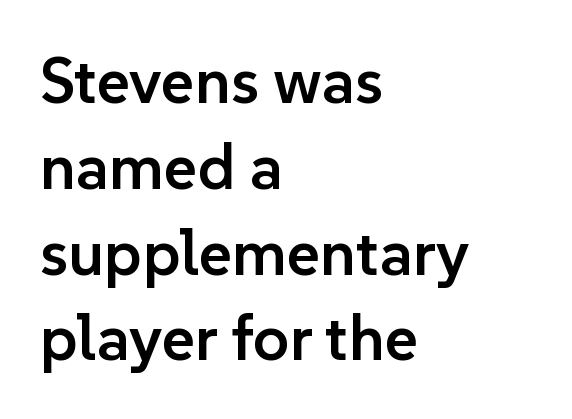
The image shows 64 px semibold sans-serif type, upright; set left-aligned, normal line spacing (1.34x), normal letter spacing, not underlined; low stroke contrast and a medium x-height.
